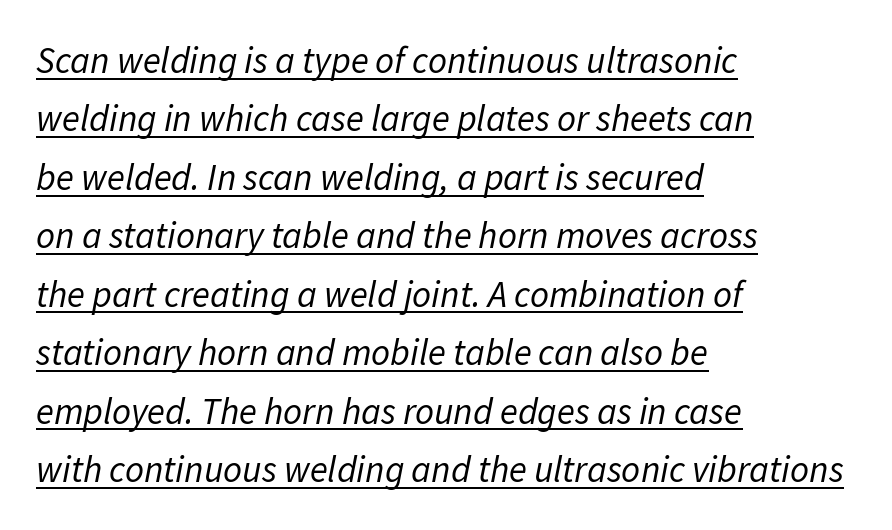
The image shows 37 px regular-weight type, italic (leaning right); set left-aligned, normal line spacing (1.58x), normal letter spacing, underlined; low stroke contrast and a medium x-height.
